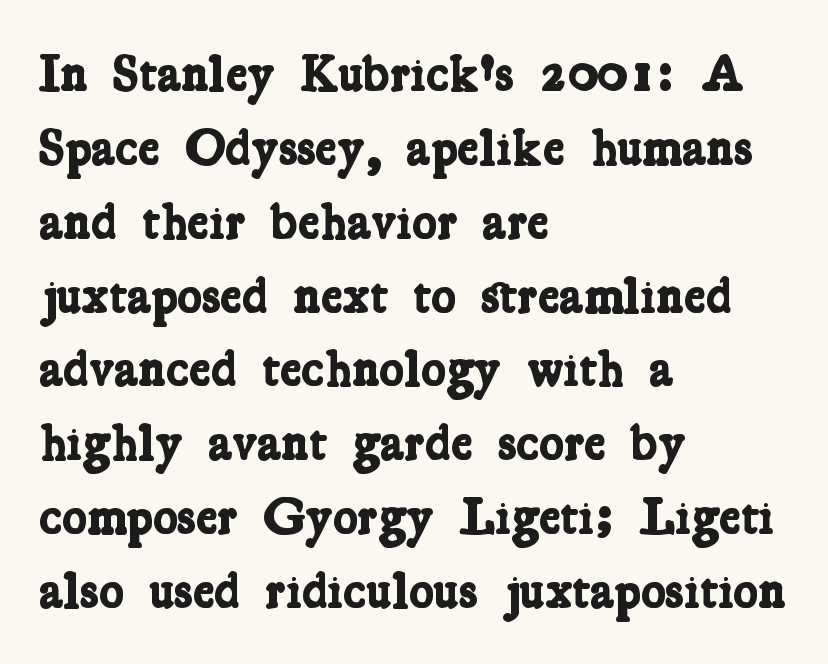
Think of a printed novel: that variable character pitch is what you see here. Emphasis by weight is at full strength: bold. Descenders hang freely into open space. This sample keeps an unexceptional amount of space between lines.
